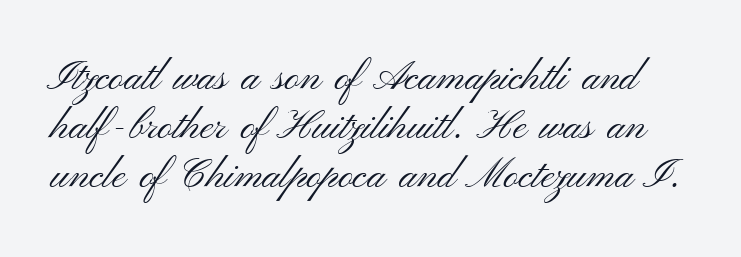
The image shows 41 px light, wide sans-serif type; set line spacing 1.2x, normal letter spacing, not underlined; medium stroke contrast and a small x-height.
